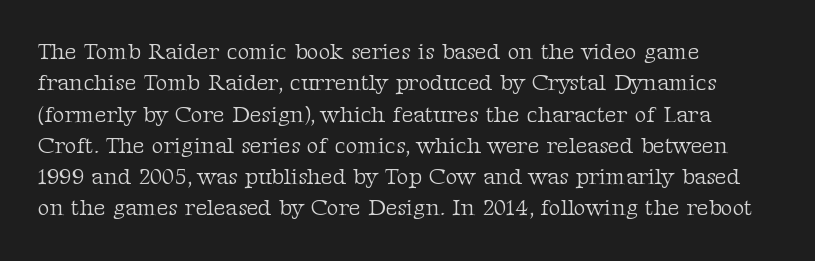
The image shows 23 px text type, upright; set left-aligned, normal line spacing (1.36x), normal letter spacing, not underlined.
